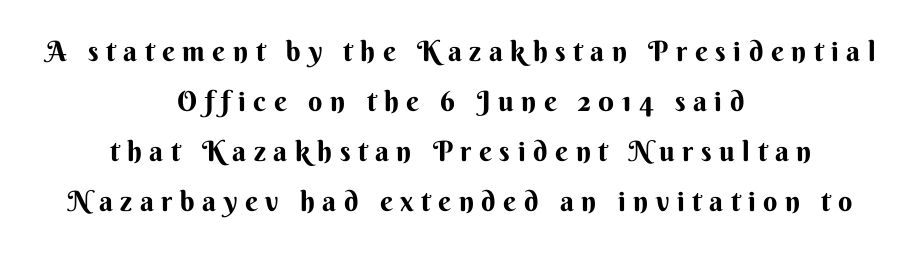
If you drew a line through each stem, it would be perfectly vertical. The glyphs in this specimen are sans serif. The gap between lines stays unmarked. Think of a printed novel: that variable character pitch is what you see here.
